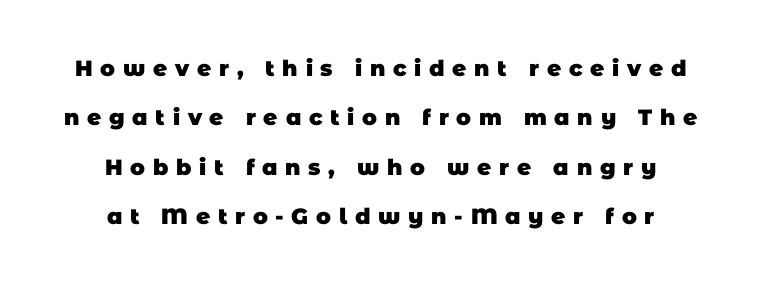
Each new line begins a long way beneath the previous one. Someone cranked the tracking dial way up on this one. Honestly, there is no underline to notice here at all. The setting favours the middle, as headings and verse often do.
